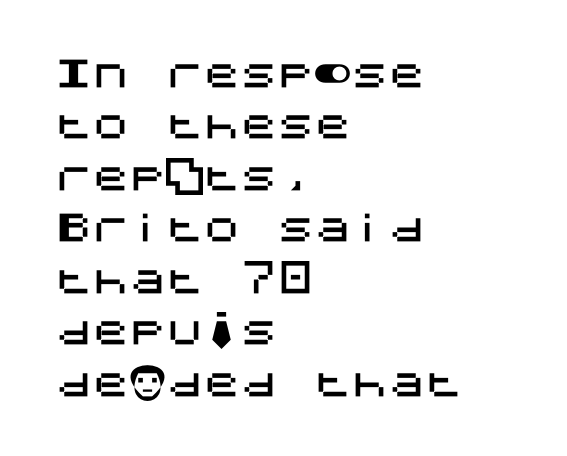
Q: Is the text italic (slanted)? A: No, it is upright.
Q: Is the typeface a serif or a sans-serif typeface? A: Sans-serif.
Q: Is the text underlined? A: No.
Q: How is the paragraph aligned? A: Left-aligned.
Q: Is the spacing between letters normal or unusually wide? A: Normal.
Q: Is the spacing between lines tight, normal or loose? A: Normal.
Q: Width (condensed, normal, or wide)? A: Normal.
Q: Stroke contrast? A: Medium.
Q: x-height? A: Large.
